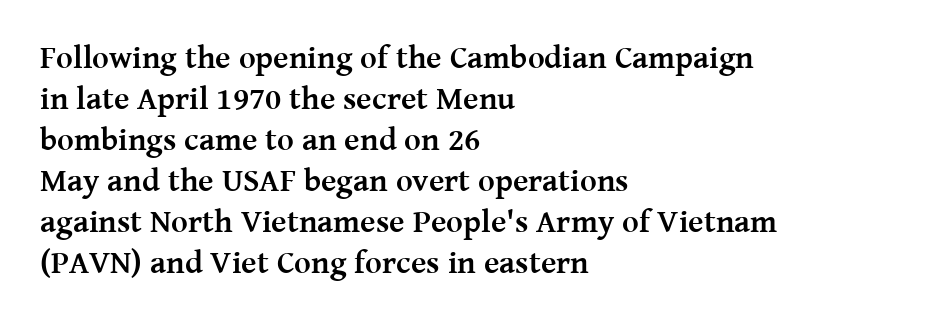
The image shows 32 px semibold serif type, upright; set left-aligned, normal line spacing (1.28x), normal letter spacing, not underlined; medium stroke contrast and a medium x-height.
